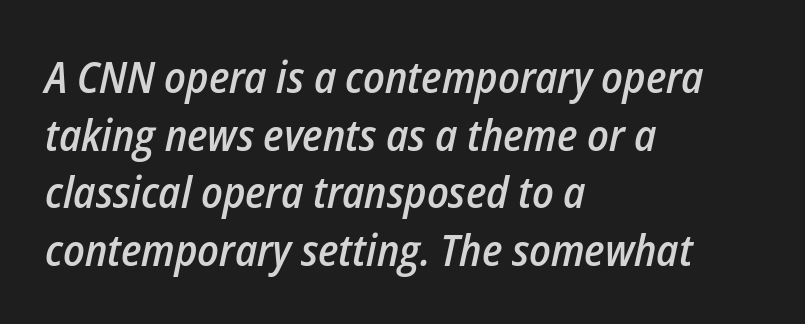
The image shows 44 px semibold, condensed type, italic (leaning right); set left-aligned, normal line spacing (1.31x), normal letter spacing, not underlined; low stroke contrast and a medium x-height.
